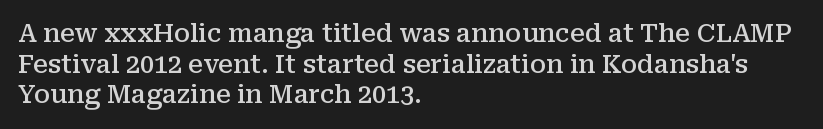
The image shows 25 px text type, upright; set left-aligned, line spacing 1.23x, normal letter spacing, not underlined.
